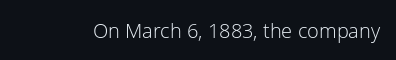
Q: Is the text bold? A: No.
Q: Is the text italic (slanted)? A: No, it is upright.
Q: Is the text underlined? A: No.
Q: Is the spacing between letters normal or unusually wide? A: Normal.
